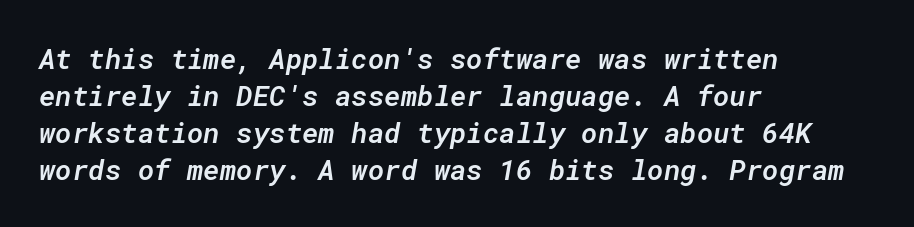
Q: Is the text bold? A: Semi-bold.
Q: Is the text italic (slanted)? A: Yes, it leans right by about 10 degrees.
Q: Is the text underlined? A: No.
Q: How is the paragraph aligned? A: Left-aligned.
Q: Is the spacing between letters normal or unusually wide? A: Normal.
Q: Is the spacing between lines tight, normal or loose? A: Normal.
Q: Width (condensed, normal, or wide)? A: Normal.
Q: Stroke contrast? A: Low.
Q: x-height? A: Medium.
Q: Monospaced? A: Yes.
